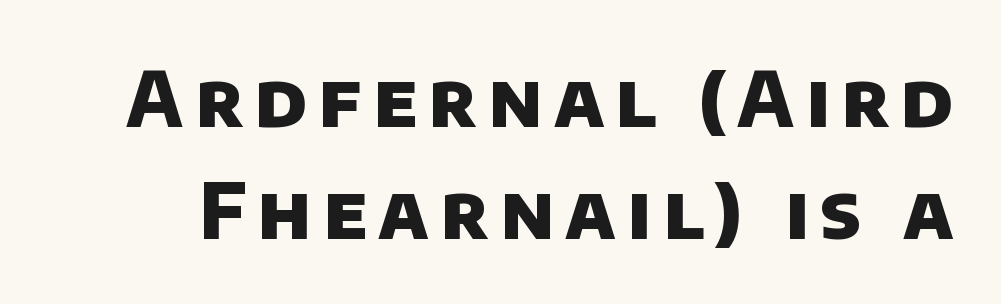
The image shows 76 px heavy sans-serif type; set normal line spacing (1.47x), not underlined; low stroke contrast and a large x-height.
